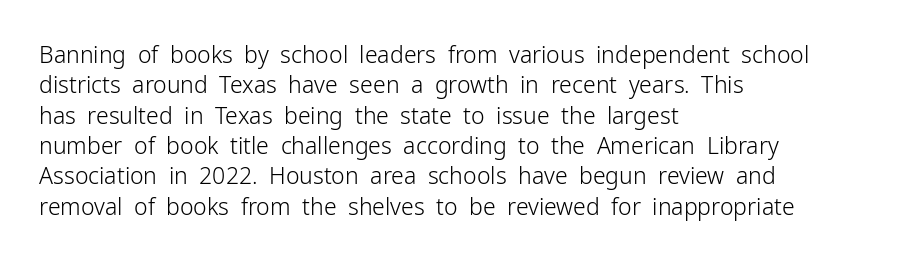
The image shows 23 px text type, upright; set left-aligned, normal line spacing (1.32x), normal letter spacing, not underlined.
